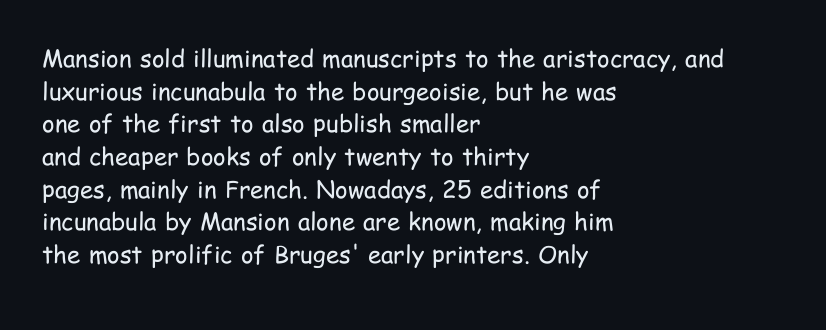
Q: Is the text bold? A: No.
Q: Is the text italic (slanted)? A: No, it is upright.
Q: Is the text underlined? A: No.
Q: How is the paragraph aligned? A: Left-aligned.
Q: Is the spacing between letters normal or unusually wide? A: Normal.
Q: Is the spacing between lines tight, normal or loose? A: Normal.
